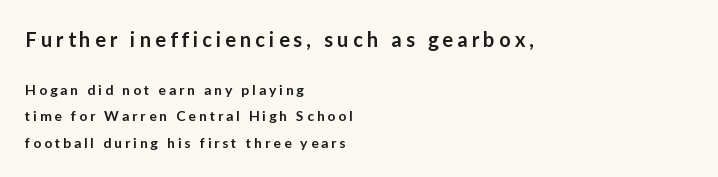
The image shows 20 px text type, upright; set left-aligned, line spacing 1.89x, unusually wide letter spacing (+0.21 em), not underlined; the first (top) block is 1.43x larger.
